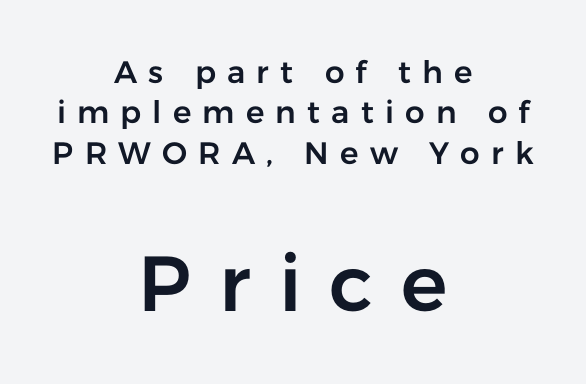
Q: Is the text italic (slanted)? A: No, it is upright.
Q: Is the typeface a serif or a sans-serif typeface? A: Sans-serif.
Q: Is the text underlined? A: No.
Q: How is the paragraph aligned? A: Centered.
Q: Is the spacing between letters normal or unusually wide? A: Unusually wide.
Q: Is the spacing between lines tight, normal or loose? A: Normal.
Q: Which block of text is set in a larger size, the first (top) or the second (bottom)? A: The second (bottom) one.
Q: Width (condensed, normal, or wide)? A: Normal.
Q: Stroke contrast? A: Low.
Q: x-height? A: Medium.
Q: Monospaced? A: No.
